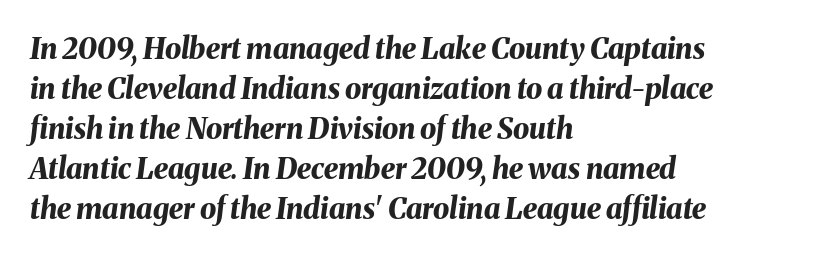
Q: Is the text bold? A: Yes.
Q: Is the text italic (slanted)? A: Yes, it leans right by about 8 degrees.
Q: Is the text underlined? A: No.
Q: How is the paragraph aligned? A: Left-aligned.
Q: Is the spacing between letters normal or unusually wide? A: Normal.
Q: Is the spacing between lines tight, normal or loose? A: Normal.
Q: Width (condensed, normal, or wide)? A: Normal.
Q: Stroke contrast? A: Medium.
Q: x-height? A: Medium.
Q: Monospaced? A: No.
